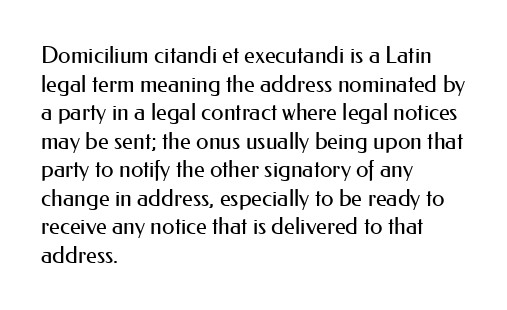
{"italic": "no", "bold": "no", "underline": "no", "align": "left", "line_spacing_ratio": 1.24, "letter_spacing": "normal", "letter_spacing_em": 0.0, "glyph_px": 23}
